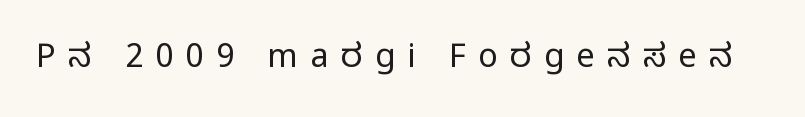
The image shows 33 px regular-weight, condensed sans-serif type, upright; set unusually wide letter spacing (+0.37 em), not underlined; low stroke contrast and a large x-height.
